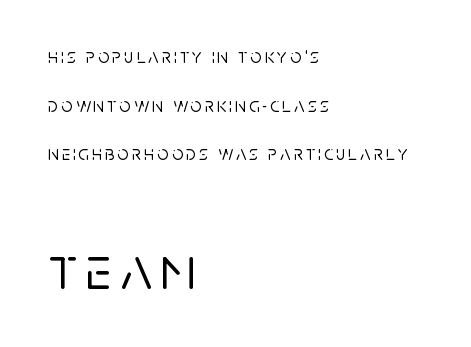
Size contrast runs from small at the top to large at the bottom. Descenders are the only things crossing below the line. These lines stand farther apart than default settings would place them. Note the varied advance widths — an 'i' is clearly narrower than an 'm'. A student would call this left alignment; a typographer would say flush left, rag right. A typesetter would label this face a sans.
